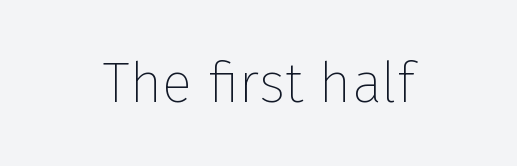
Q: Is the text bold? A: No.
Q: Is the text italic (slanted)? A: No, it is upright.
Q: Is the typeface a serif or a sans-serif typeface? A: Sans-serif.
Q: Is the text underlined? A: No.
Q: How is the paragraph aligned? A: Centered.
Q: Is the spacing between letters normal or unusually wide? A: Normal.
Q: Width (condensed, normal, or wide)? A: Normal.
Q: Stroke contrast? A: Low.
Q: x-height? A: Medium.
Q: Monospaced? A: No.
